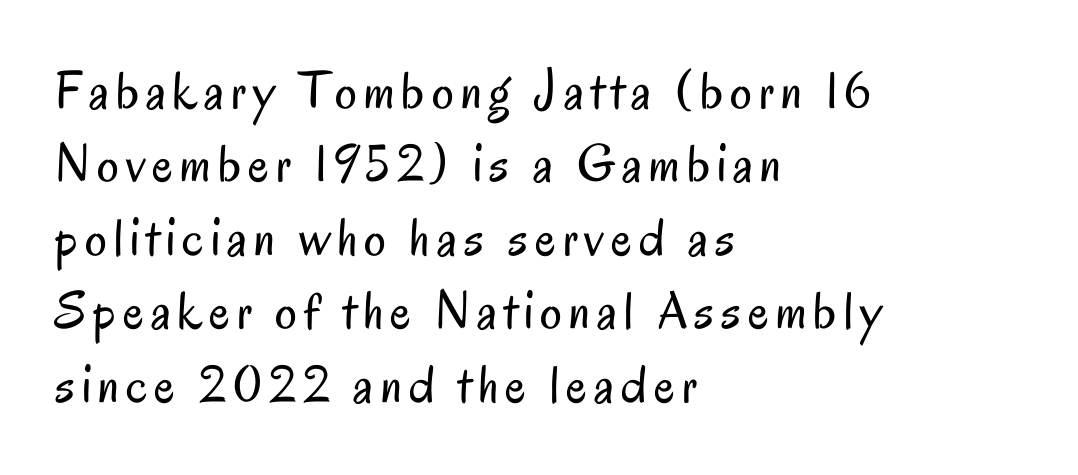
The image shows 54 px regular-weight, condensed sans-serif type, upright; set left-aligned, normal line spacing (1.36x), not underlined; low stroke contrast and a small x-height.
